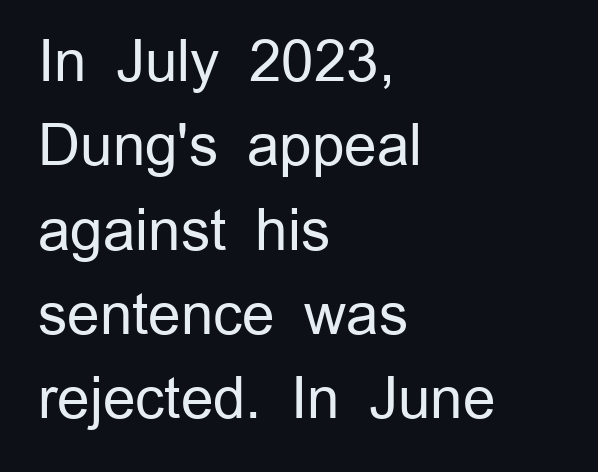
Q: Is the text bold? A: No.
Q: Is the text italic (slanted)? A: No, it is upright.
Q: Is the typeface a serif or a sans-serif typeface? A: Sans-serif.
Q: Is the text underlined? A: No.
Q: How is the paragraph aligned? A: Left-aligned.
Q: Is the spacing between letters normal or unusually wide? A: Normal.
Q: Is the spacing between lines tight, normal or loose? A: Normal.
Q: Width (condensed, normal, or wide)? A: Normal.
Q: Stroke contrast? A: Low.
Q: x-height? A: Medium.
Q: Monospaced? A: No.
